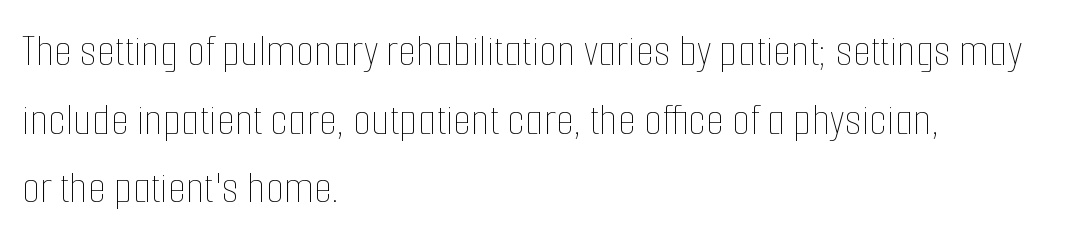
The image shows 47 px thin, condensed type, upright; set left-aligned, normal line spacing (1.46x), normal letter spacing, not underlined; low stroke contrast and a medium x-height.
